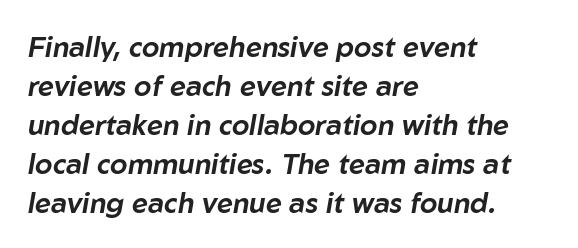
The rendering uses natural spacing where letterforms have individual widths. Beneath every word, the page is bare. Caption: multi-line text, flush left, ragged right. Students, note that the glyphs here touch the page at normal intervals.
